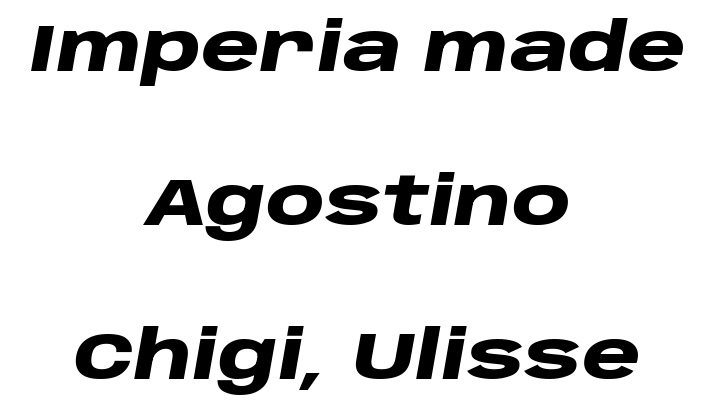
Q: Is the text bold? A: Yes.
Q: Is the text italic (slanted)? A: Yes, it leans right by about 10 degrees.
Q: Is the text underlined? A: No.
Q: How is the paragraph aligned? A: Centered.
Q: Is the spacing between letters normal or unusually wide? A: Normal.
Q: Is the spacing between lines tight, normal or loose? A: Loose.
Q: Width (condensed, normal, or wide)? A: Wide.
Q: Stroke contrast? A: Low.
Q: x-height? A: Large.
Q: Monospaced? A: No.
